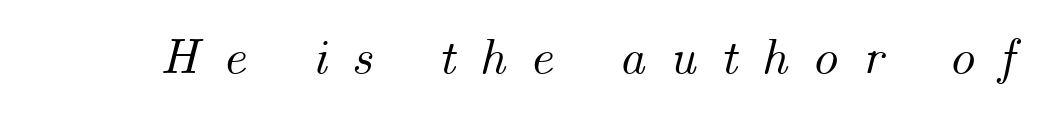
The face used here is proportionally spaced, like ordinary book or web type. Underlining? Definitely not there. Italic? Definitely — the glyphs are oblique. Short note: letters widely spaced.
